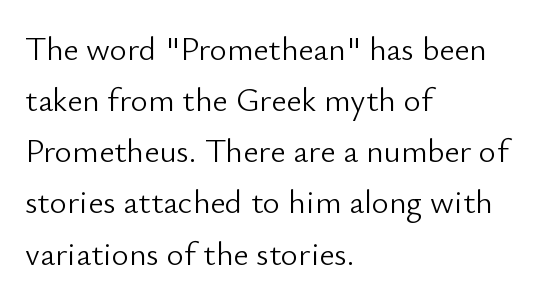
The rendering keeps characters at their native spacing. The passage shown is typed in a proportional face where columns would drift. I'd call this a sans setting — the letters go barefoot. The letters stand upright; this is a roman face. One glance says typical: line gaps are just what's usual. The space beneath each line is pristine and unruled.
